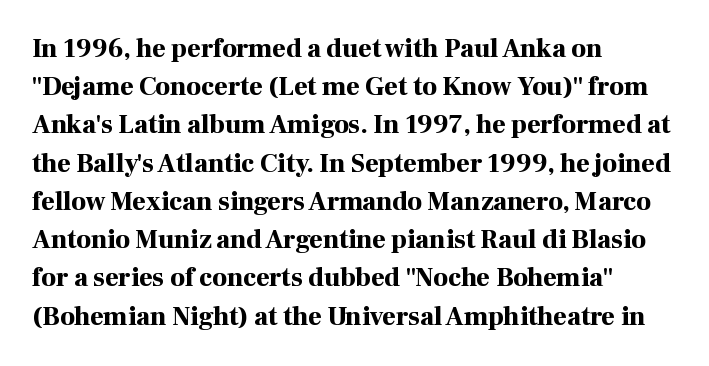
One glance says typical: line gaps are just what's usual. Students, note that the glyphs here touch the page at normal intervals. When letters stand straight like this, we call the style roman or upright. The string is rendered with underlining switched off. Casual observation: everything's shoved over to the left.
